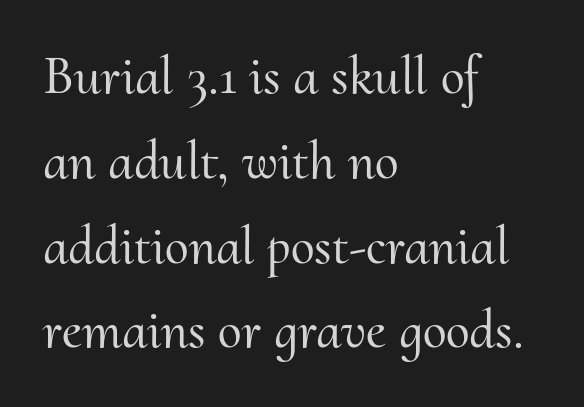
{"serif": "yes", "italic": "no", "width": "normal", "stroke_contrast": "medium", "x_height": "small", "monospaced": "no", "underline": "no", "align": "left", "line_spacing": "normal", "line_spacing_ratio": 1.57, "letter_spacing": "normal", "letter_spacing_em": 0.0, "glyph_px": 54}
